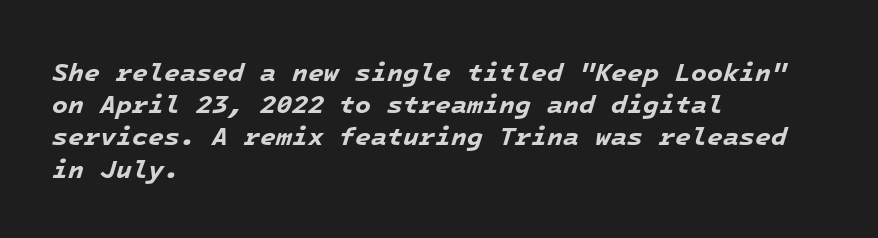
Q: Is the text bold? A: Yes.
Q: Is the text italic (slanted)? A: Yes, it leans right by about 16 degrees.
Q: Is the text underlined? A: No.
Q: How is the paragraph aligned? A: Left-aligned.
Q: Is the spacing between letters normal or unusually wide? A: Normal.
